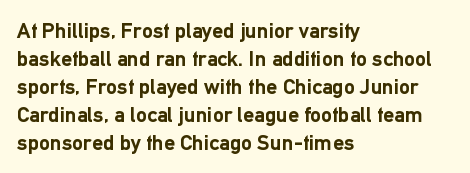
Q: Is the text bold? A: Yes.
Q: Is the text italic (slanted)? A: No, it is upright.
Q: Is the text underlined? A: No.
Q: How is the paragraph aligned? A: Left-aligned.
Q: Is the spacing between letters normal or unusually wide? A: Normal.
Q: Is the spacing between lines tight, normal or loose? A: Normal.
